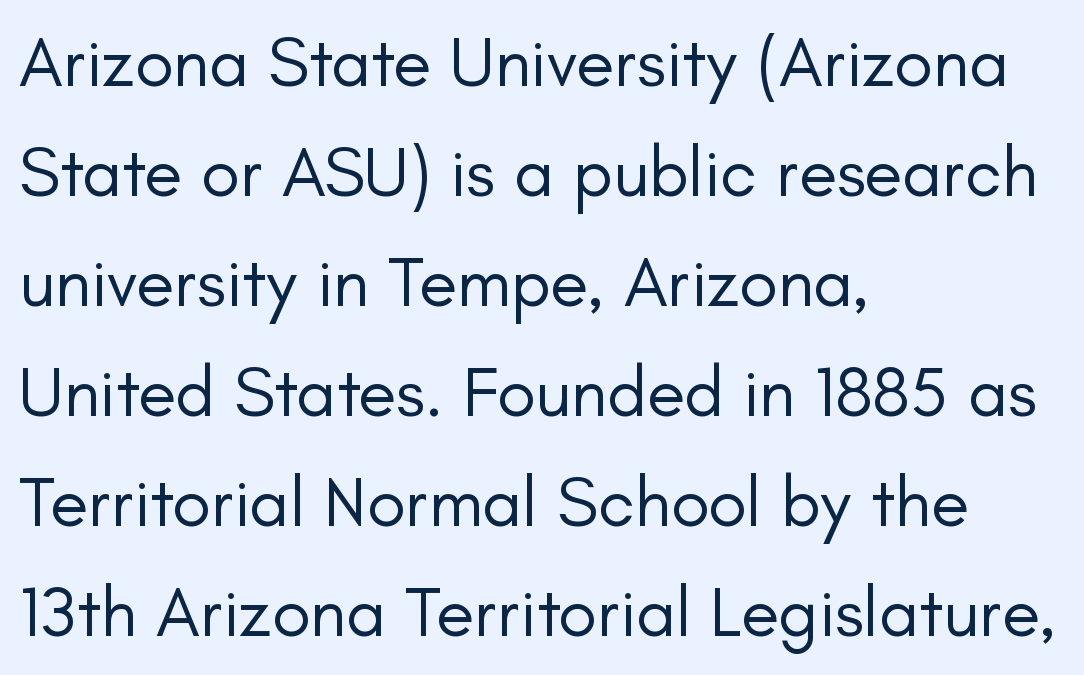
{"serif": "no", "italic": "no", "bold": "no", "weight": "regular", "width": "normal", "stroke_contrast": "low", "x_height": "small", "monospaced": "no", "underline": "no", "align": "left", "line_spacing": "normal", "line_spacing_ratio": 1.55, "letter_spacing": "normal", "letter_spacing_em": 0.0, "glyph_px": 71}
